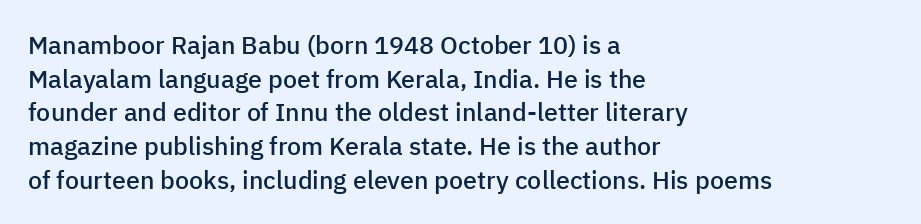
{"italic": "no", "bold": "semi", "underline": "no", "align": "left", "line_spacing": "normal", "line_spacing_ratio": 1.35, "letter_spacing": "normal", "letter_spacing_em": 0.0, "glyph_px": 25}
